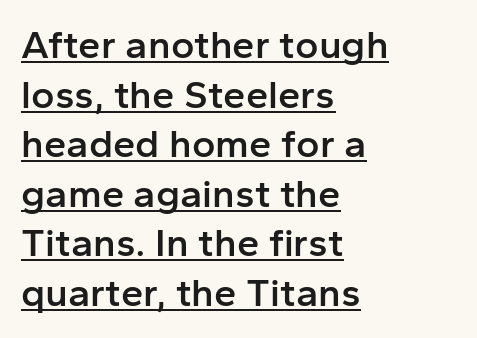
A typesetter would label this face a sans. If you drew a line through each stem, it would be perfectly vertical. Weight: semibold (demi). What decoration does the sample have? An underline.
